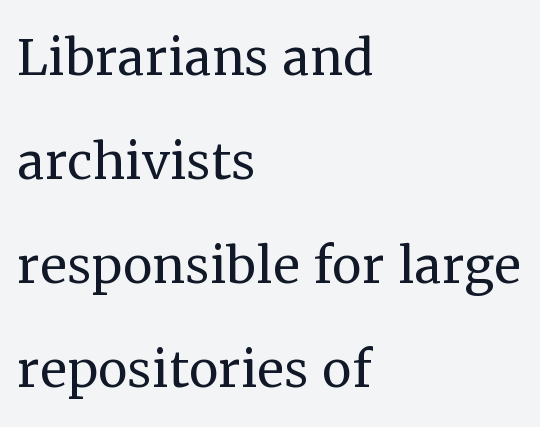
Q: Is the text bold? A: No.
Q: Is the text italic (slanted)? A: No, it is upright.
Q: Is the typeface a serif or a sans-serif typeface? A: Serif.
Q: Is the text underlined? A: No.
Q: How is the paragraph aligned? A: Left-aligned.
Q: Is the spacing between letters normal or unusually wide? A: Normal.
Q: Is the spacing between lines tight, normal or loose? A: Normal.
Q: Width (condensed, normal, or wide)? A: Normal.
Q: Stroke contrast? A: Medium.
Q: x-height? A: Medium.
Q: Monospaced? A: No.
